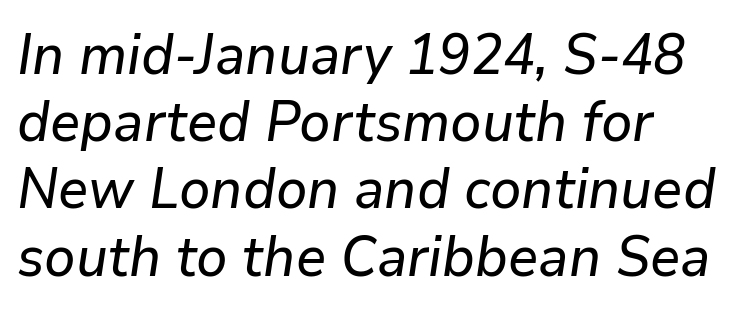
Q: Is the text italic (slanted)? A: Yes, it leans right by about 9 degrees.
Q: Is the text underlined? A: No.
Q: Is the spacing between letters normal or unusually wide? A: Normal.
Q: Width (condensed, normal, or wide)? A: Normal.
Q: Stroke contrast? A: Low.
Q: x-height? A: Medium.
Q: Monospaced? A: No.
